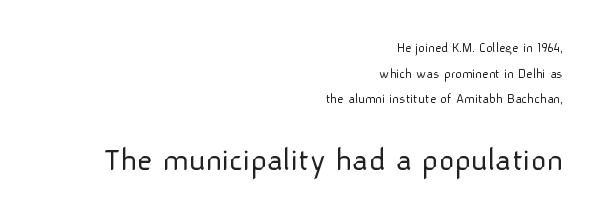
The image shows 34 px light sans-serif type, upright; set right-aligned, line spacing 1.83x, normal letter spacing, not underlined; the second (bottom) block is 2.43x larger; low stroke contrast and a medium x-height.
